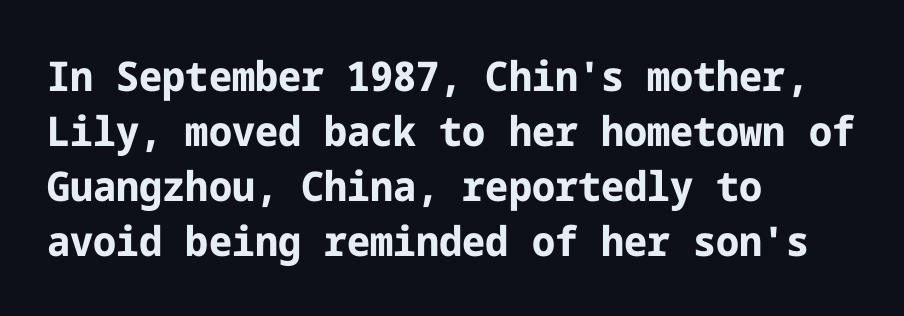
Q: Is the text bold? A: Yes.
Q: Is the text italic (slanted)? A: No, it is upright.
Q: Is the typeface a serif or a sans-serif typeface? A: Sans-serif.
Q: Is the text underlined? A: No.
Q: How is the paragraph aligned? A: Left-aligned.
Q: Is the spacing between letters normal or unusually wide? A: Normal.
Q: Is the spacing between lines tight, normal or loose? A: Normal.
Q: Width (condensed, normal, or wide)? A: Normal.
Q: Stroke contrast? A: Low.
Q: x-height? A: Medium.
